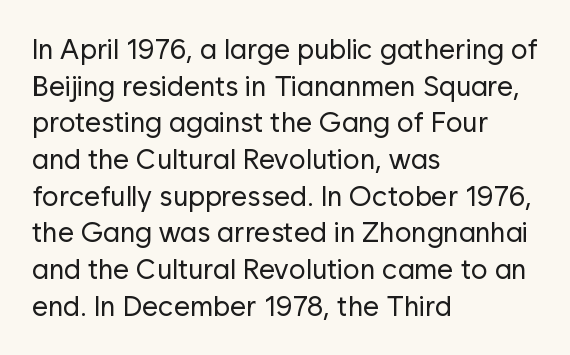
The image shows 28 px regular-weight sans-serif type, upright; set left-aligned, normal line spacing (1.31x), normal letter spacing, not underlined; low stroke contrast and a medium x-height.
